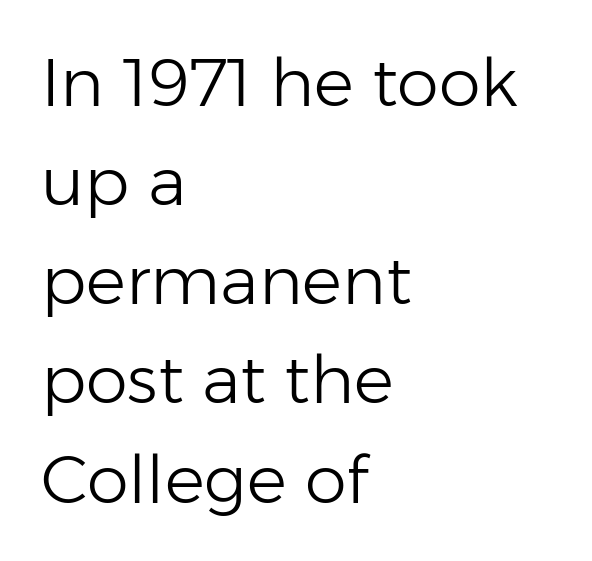
The image shows 67 px light sans-serif type, upright; set left-aligned, normal line spacing (1.48x), normal letter spacing, not underlined; low stroke contrast and a medium x-height.
